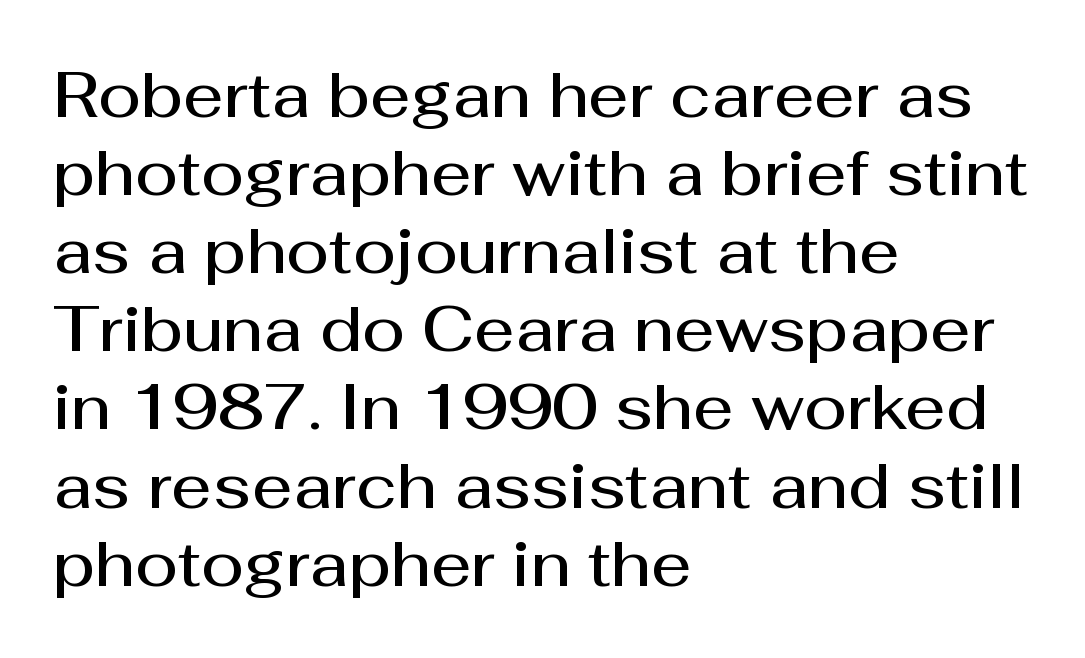
The image shows 63 px semibold sans-serif type, upright; set left-aligned, line spacing 1.24x, normal letter spacing, not underlined; medium stroke contrast and a medium x-height.
